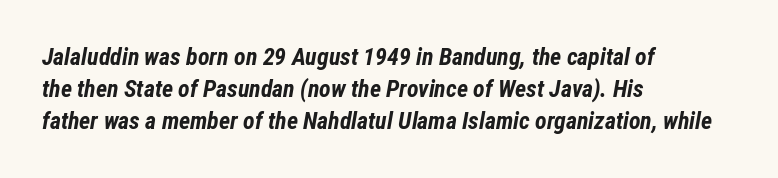
Quick note: interline space is typical. Weight: bold. These lines were composed using italics. This sample uses plain, unmodified letter spacing.
